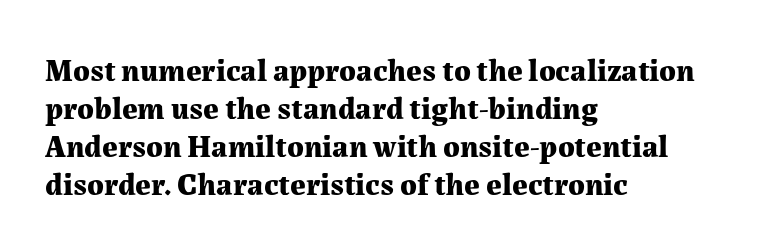
The image shows 31 px bold serif type, upright; set left-aligned, line spacing 1.23x, normal letter spacing, not underlined; medium stroke contrast and a medium x-height.
